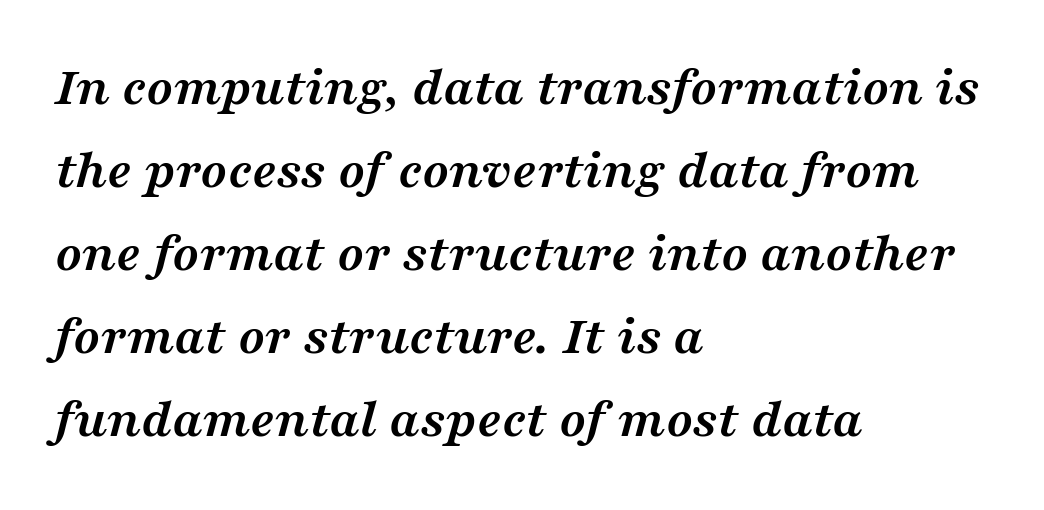
Q: Is the text bold? A: Yes.
Q: Is the text italic (slanted)? A: Yes, it leans right by about 16 degrees.
Q: Is the typeface a serif or a sans-serif typeface? A: Serif.
Q: Is the text underlined? A: No.
Q: How is the paragraph aligned? A: Left-aligned.
Q: Is the spacing between letters normal or unusually wide? A: Normal.
Q: Is the spacing between lines tight, normal or loose? A: Normal.
Q: Width (condensed, normal, or wide)? A: Wide.
Q: Stroke contrast? A: Medium.
Q: x-height? A: Medium.
Q: Monospaced? A: No.
